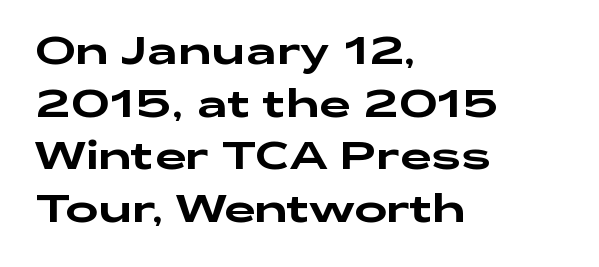
{"serif": "no", "italic": "no", "width": "wide", "stroke_contrast": "low", "x_height": "medium", "monospaced": "no", "underline": "no", "align": "left", "line_spacing": "normal", "line_spacing_ratio": 1.35, "letter_spacing": "normal", "letter_spacing_em": 0.0, "glyph_px": 39}
